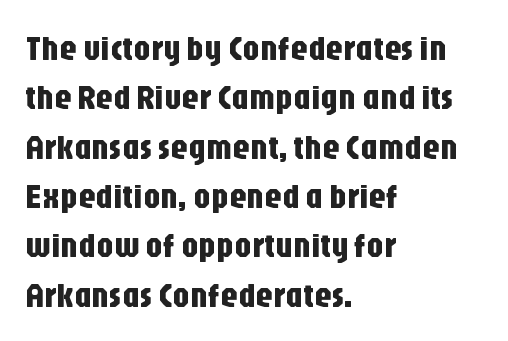
Layout note: lines flush left. The space beneath each line is pristine and unruled. Proportional: the letters do not fall into vertical columns. Check where the strokes stop: nothing finishes them off — pure sans.
